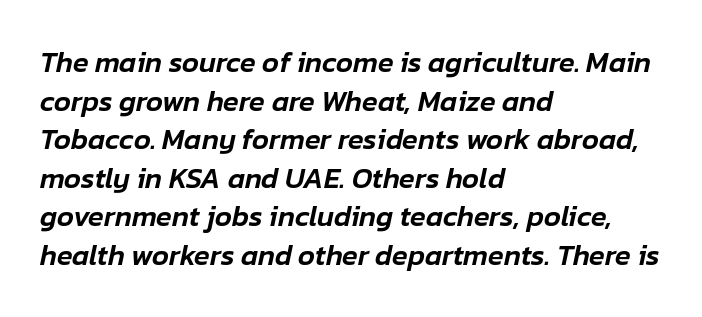
Q: Is the text italic (slanted)? A: Yes, it leans right by about 12 degrees.
Q: Is the text underlined? A: No.
Q: How is the paragraph aligned? A: Left-aligned.
Q: Is the spacing between letters normal or unusually wide? A: Normal.
Q: Is the spacing between lines tight, normal or loose? A: Normal.
Q: Width (condensed, normal, or wide)? A: Normal.
Q: Stroke contrast? A: Low.
Q: x-height? A: Medium.
Q: Monospaced? A: No.
